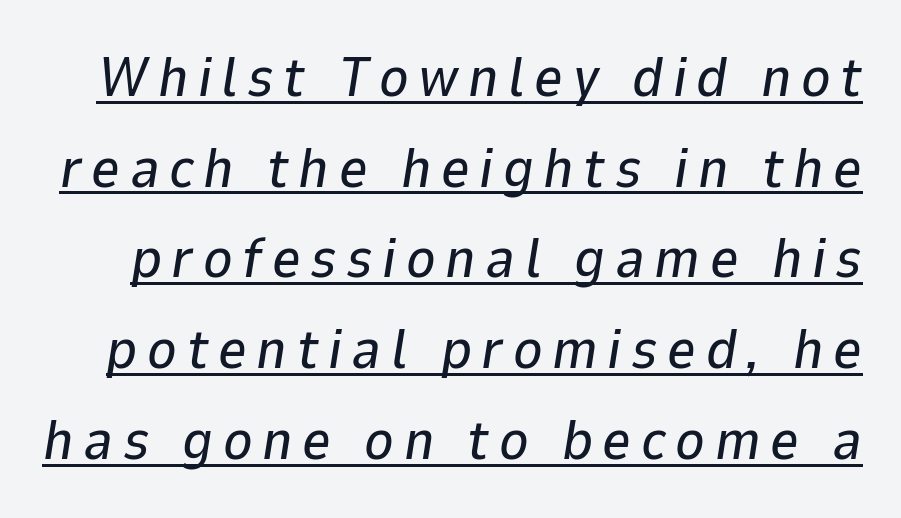
Q: Is the text italic (slanted)? A: Yes, it leans right by about 9 degrees.
Q: Is the text underlined? A: Yes.
Q: Is the spacing between lines tight, normal or loose? A: Normal.
Q: Width (condensed, normal, or wide)? A: Normal.
Q: Stroke contrast? A: Low.
Q: x-height? A: Medium.
Q: Monospaced? A: No.
